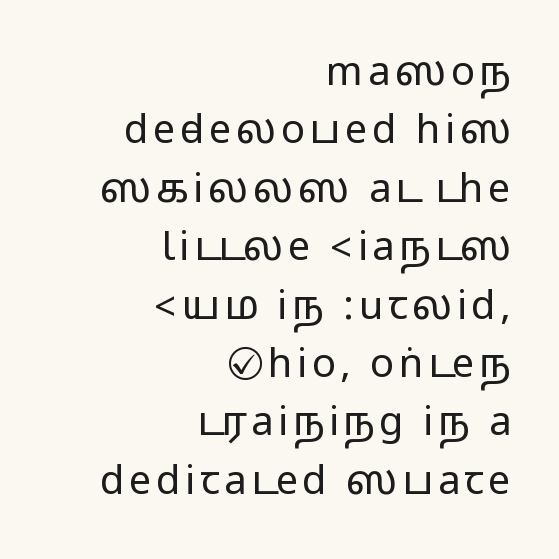
Designer's note — italics off, roman on. Underlining? Definitely not there. These lines are set flush right with a ragged left edge. Character widths vary here, with narrow letters taking less room than wide ones. The lines sit at an ordinary, default distance from one another.
